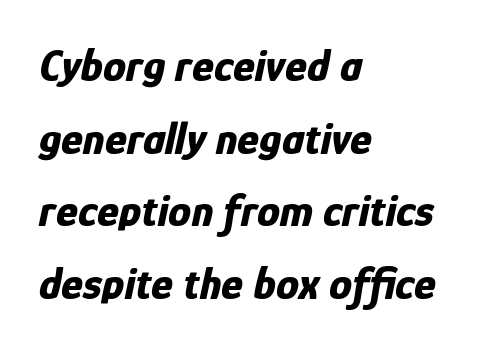
{"italic": "yes", "lean": "right", "slant_degrees": 12, "bold": "yes", "weight": "bold", "width": "condensed", "stroke_contrast": "low", "x_height": "medium", "monospaced": "no", "underline": "no", "align": "left", "line_spacing": "normal", "line_spacing_ratio": 1.58, "letter_spacing": "normal", "letter_spacing_em": 0.0, "glyph_px": 46}
